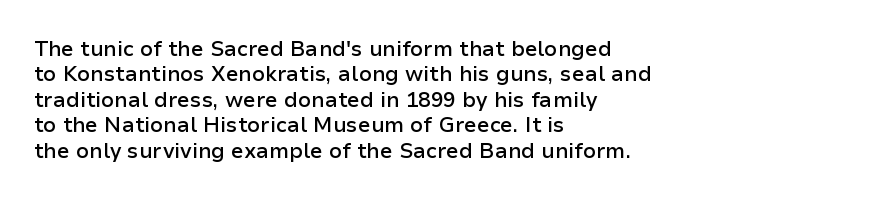
Q: Is the text bold? A: Semi-bold.
Q: Is the text italic (slanted)? A: No, it is upright.
Q: Is the text underlined? A: No.
Q: How is the paragraph aligned? A: Left-aligned.
Q: Is the spacing between letters normal or unusually wide? A: Normal.
